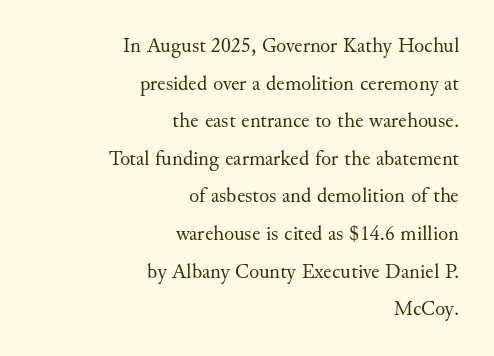
Q: Is the text bold? A: No.
Q: Is the text italic (slanted)? A: No, it is upright.
Q: Is the text underlined? A: No.
Q: How is the paragraph aligned? A: Right-aligned.
Q: Is the spacing between letters normal or unusually wide? A: Normal.
